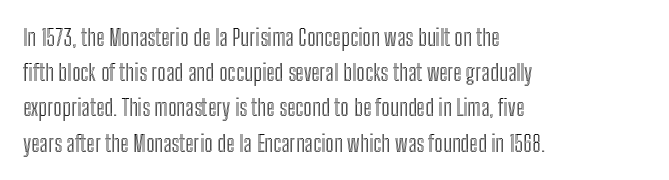
The designer left line spacing at the default. The face used here is rendered with its standard letterfit. The letters stand upright; this is a roman face. The rag falls on the right side of this text block. The words here are not underlined.
